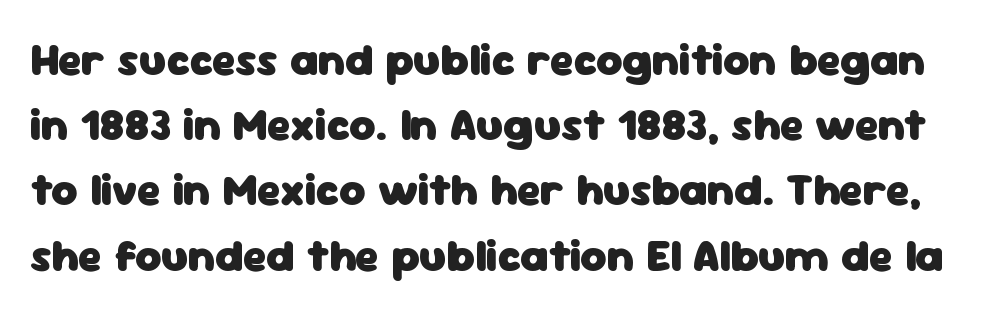
The image shows 45 px heavy sans-serif type, upright; set normal line spacing (1.45x), normal letter spacing, not underlined; low stroke contrast and a medium x-height.
